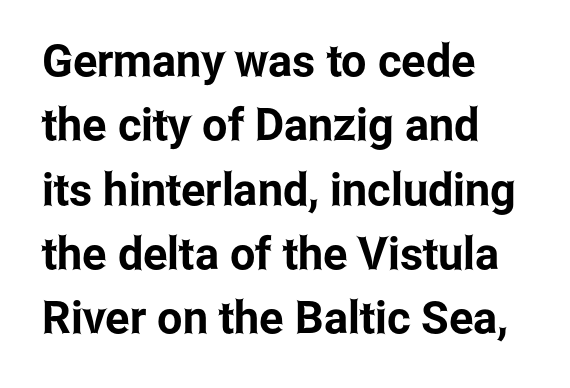
The image shows 45 px condensed sans-serif type, upright; set left-aligned, normal line spacing (1.43x), normal letter spacing, not underlined; low stroke contrast and a medium x-height.
